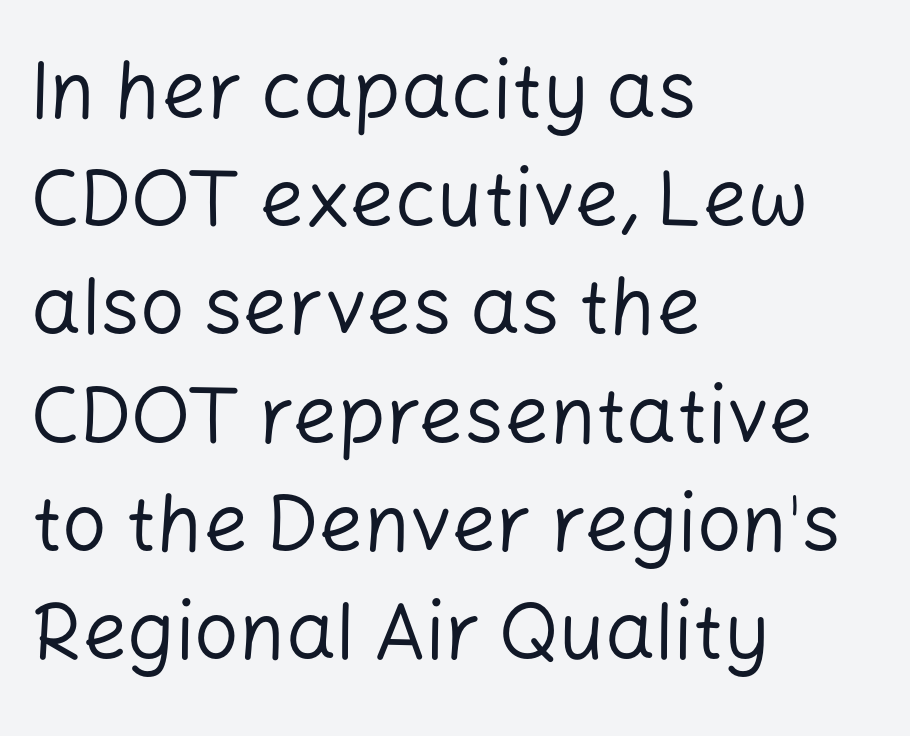
The image shows 79 px regular-weight sans-serif type, upright; set left-aligned, normal line spacing (1.37x), normal letter spacing, not underlined; low stroke contrast and a medium x-height.
